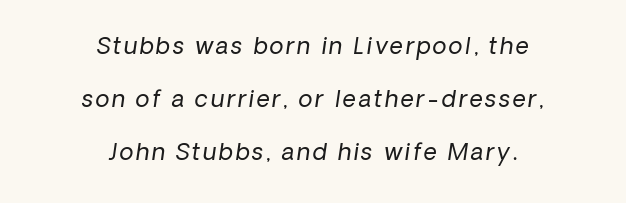
Q: Is the text bold? A: No.
Q: Is the text italic (slanted)? A: Yes, it leans right by about 8 degrees.
Q: Is the text underlined? A: No.
Q: How is the paragraph aligned? A: Centered.
Q: Is the spacing between lines tight, normal or loose? A: Loose.
